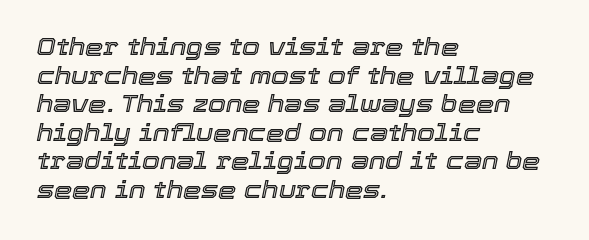
No word sits above an underline. Does the lettering tilt? It does — this is italic. Notice how the passage keeps a crisp vertical edge on the left only. The letters sit at their default tracking, neither squeezed nor spread.
